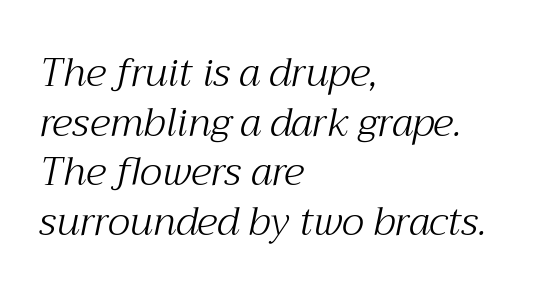
The image shows 39 px light serif type, italic (leaning right); set left-aligned, normal line spacing (1.27x), normal letter spacing, not underlined; medium stroke contrast and a medium x-height.
